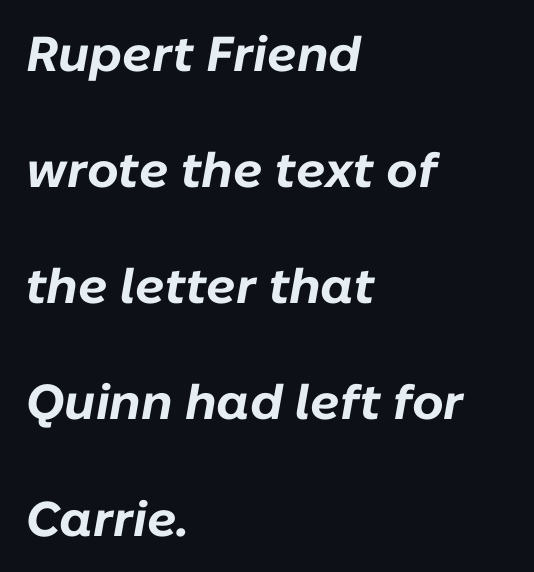
The font is running at its bold setting. Anything drawn beneath the words? Only blank space. It's the slanting kind of type. Varying glyph widths throughout — classic text-font behaviour. No extra tracking has been applied to these lines. Is there much room between lines? Yes — plenty of vertical air separates them.
